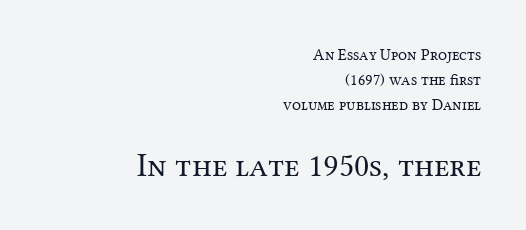
The image shows 33 px regular-weight serif type, upright; set right-aligned, normal line spacing (1.55x), normal letter spacing, not underlined; the second (bottom) block is 2.06x larger; medium stroke contrast and a medium x-height.
